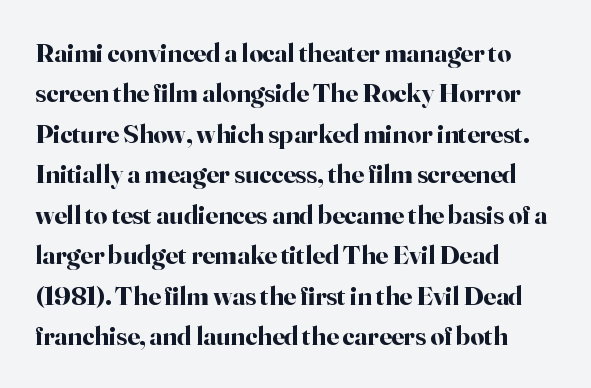
Q: Is the text bold? A: Yes.
Q: Is the text italic (slanted)? A: No, it is upright.
Q: Is the text underlined? A: No.
Q: How is the paragraph aligned? A: Left-aligned.
Q: Is the spacing between letters normal or unusually wide? A: Normal.
Q: Is the spacing between lines tight, normal or loose? A: Normal.
